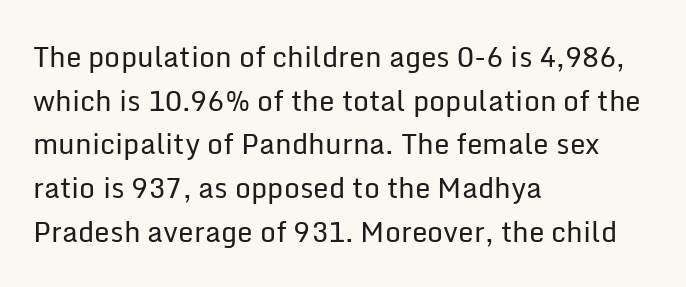
The image shows 28 px regular-weight sans-serif type, upright; set left-aligned, normal line spacing (1.56x), normal letter spacing, not underlined; low stroke contrast and a medium x-height.
